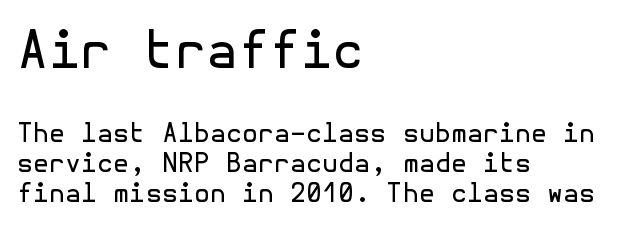
Q: Is the text bold? A: No.
Q: Is the text italic (slanted)? A: No, it is upright.
Q: Is the typeface a serif or a sans-serif typeface? A: Sans-serif.
Q: Is the text underlined? A: No.
Q: How is the paragraph aligned? A: Left-aligned.
Q: Is the spacing between letters normal or unusually wide? A: Normal.
Q: Is the spacing between lines tight, normal or loose? A: Tight.
Q: Which block of text is set in a larger size, the first (top) or the second (bottom)? A: The first (top) one.
Q: Width (condensed, normal, or wide)? A: Normal.
Q: x-height? A: Medium.
